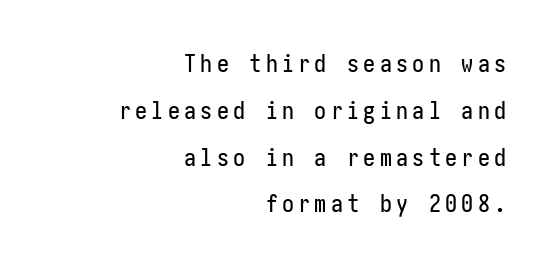
The words here are not underlined. Upright lettering throughout. Interline gaps are noticeably wide in this sample. These lines are set flush right with a ragged left edge.
